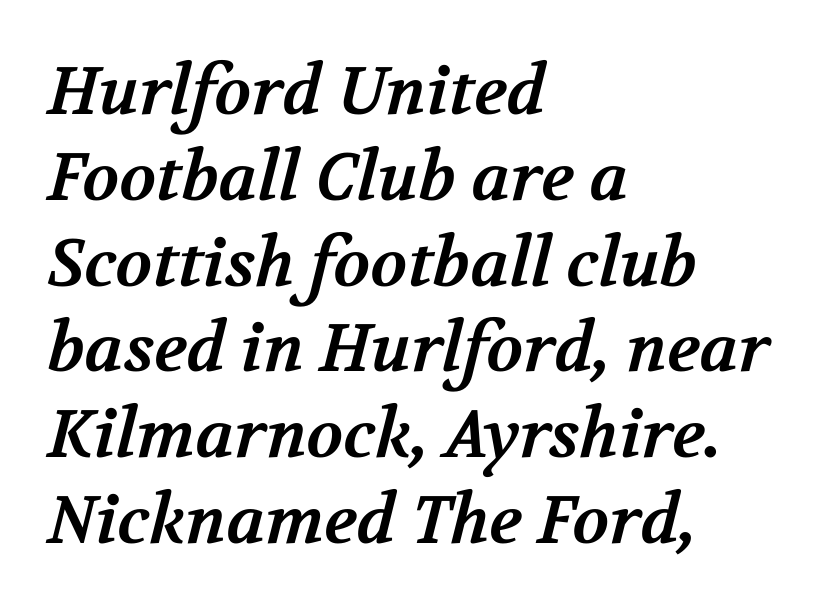
{"serif": "yes", "bold": "yes", "weight": "bold", "width": "normal", "stroke_contrast": "medium", "x_height": "medium", "monospaced": "no", "underline": "no", "align": "left", "line_spacing": "normal", "line_spacing_ratio": 1.28, "letter_spacing": "normal", "letter_spacing_em": 0.0, "glyph_px": 67}
